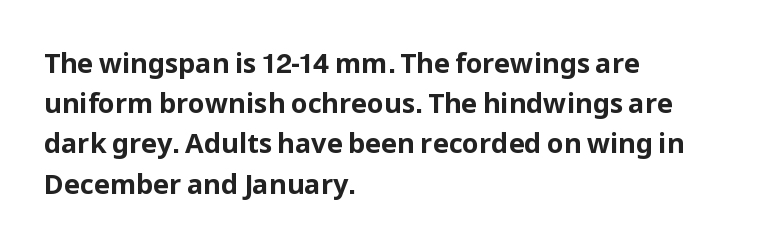
The rag falls on the right side of this text block. The axis of the letterforms is exactly vertical. Descender tails drop into unmarked territory. Inter-character spacing is left at the font's built-in metrics. Heavy, bold letterforms.
